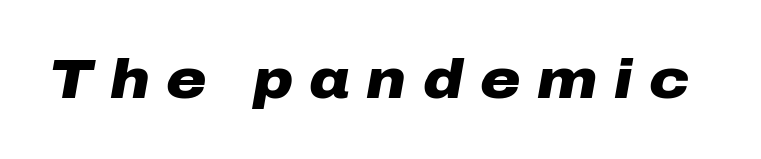
Compared with an ordinary text face, these strokes are far heavier — a full bold. A typesetter would call this proportional, since set widths differ per character. Any mark beneath the type? The region is blank. Words appear elongated and porous because spacing is wide. Rendered with sloped, italic letterforms.
